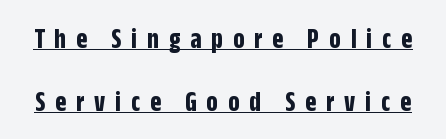
{"serif": "no", "italic": "no", "bold": "yes", "weight": "bold", "width": "condensed", "stroke_contrast": "low", "x_height": "large", "monospaced": "no", "underline": "yes", "line_spacing": "loose", "line_spacing_ratio": 2.18, "letter_spacing": "wide", "letter_spacing_em": 0.34, "glyph_px": 29}
